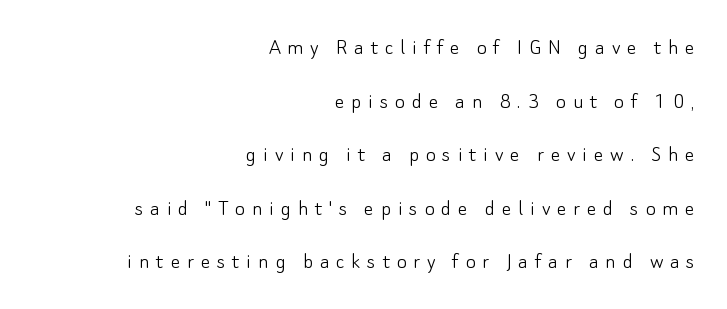
Only glyphs here, with clear space below each row. Ordinary non-slanted type is in use. Caption: expanded tracking, letters set apart. Students, observe: this is what heavily led, spacious text looks like.
